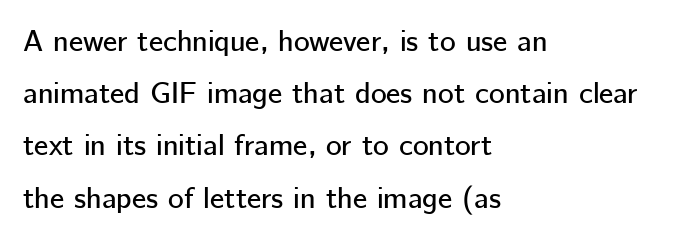
{"serif": "no", "italic": "no", "width": "normal", "stroke_contrast": "low", "x_height": "medium", "monospaced": "no", "underline": "no", "align": "left", "line_spacing_ratio": 1.74, "letter_spacing": "normal", "letter_spacing_em": 0.0, "glyph_px": 30}
